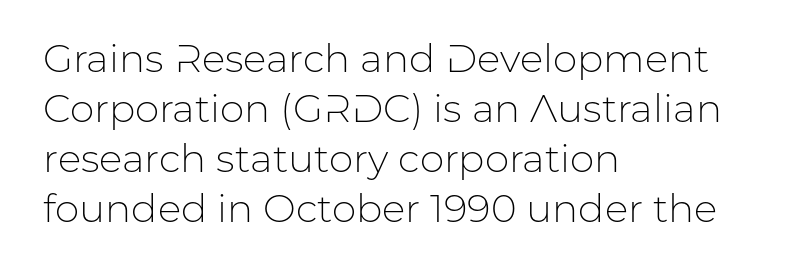
Stroke mass is kept to a normal reading level or below. Nothing sits at the stroke ends, so this counts as sans-serif. Horizontally, the lines are justified to the leading edge only. The area under the type is left untouched.
